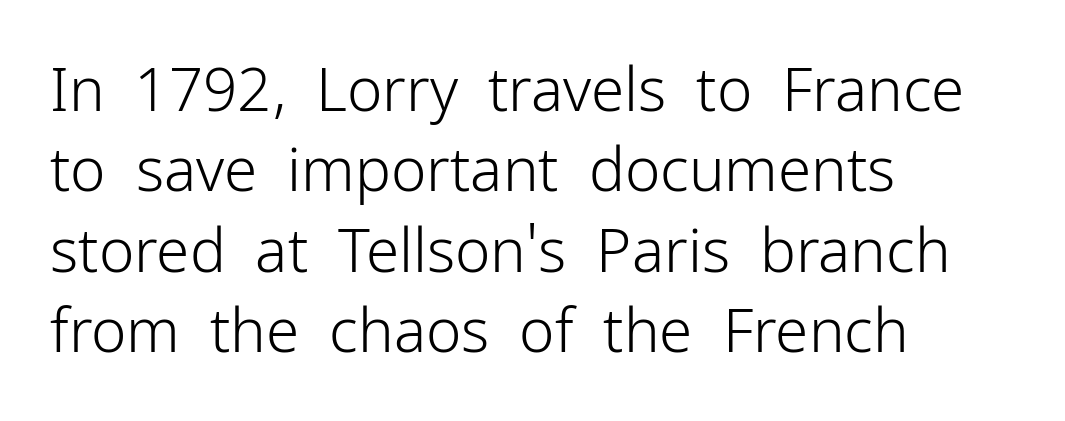
The image shows 60 px light sans-serif type, upright; set left-aligned, normal line spacing (1.34x), normal letter spacing, not underlined; low stroke contrast and a medium x-height.
